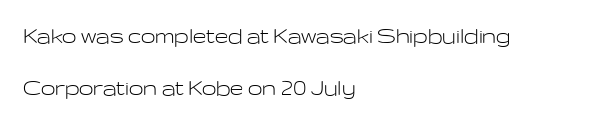
{"italic": "no", "bold": "no", "underline": "no", "align": "left", "line_spacing": "loose", "line_spacing_ratio": 1.99, "letter_spacing": "normal", "letter_spacing_em": 0.0, "glyph_px": 26}
